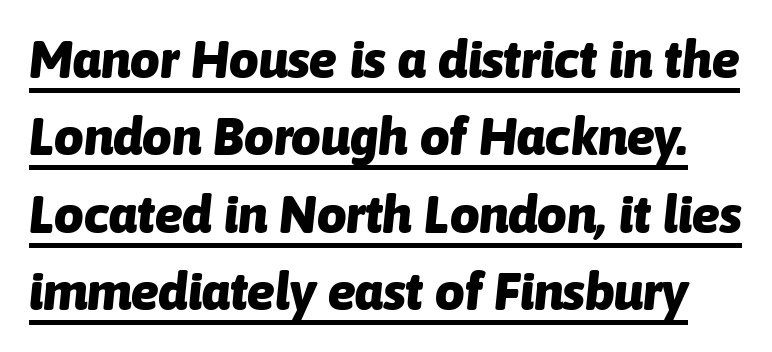
Q: Is the text bold? A: Yes.
Q: Is the text italic (slanted)? A: Yes, it leans right by about 6 degrees.
Q: Is the text underlined? A: Yes.
Q: Is the spacing between letters normal or unusually wide? A: Normal.
Q: Is the spacing between lines tight, normal or loose? A: Normal.
Q: Width (condensed, normal, or wide)? A: Normal.
Q: Stroke contrast? A: Low.
Q: x-height? A: Medium.
Q: Monospaced? A: No.
